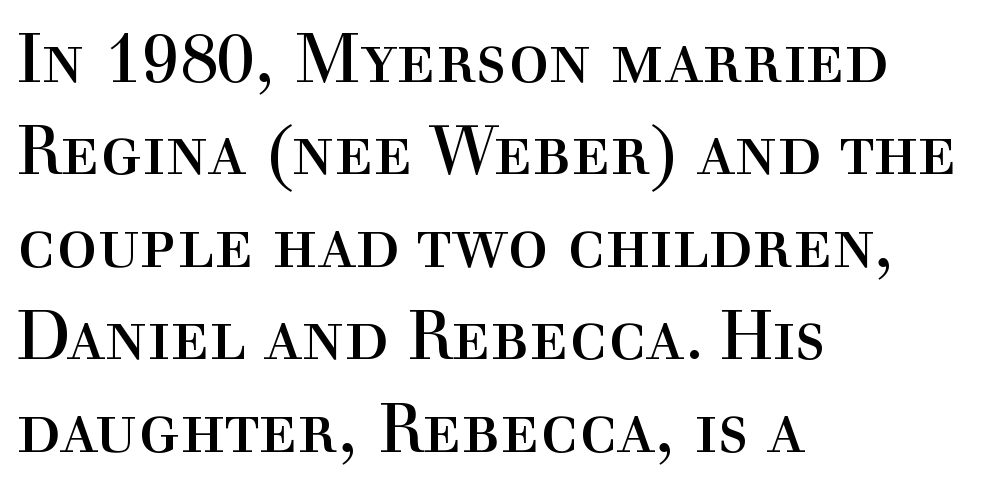
Q: Is the text bold? A: No.
Q: Is the text italic (slanted)? A: No, it is upright.
Q: Is the typeface a serif or a sans-serif typeface? A: Serif.
Q: Is the text underlined? A: No.
Q: How is the paragraph aligned? A: Left-aligned.
Q: Is the spacing between letters normal or unusually wide? A: Normal.
Q: Is the spacing between lines tight, normal or loose? A: Normal.
Q: Width (condensed, normal, or wide)? A: Normal.
Q: x-height? A: Medium.
Q: Monospaced? A: No.
